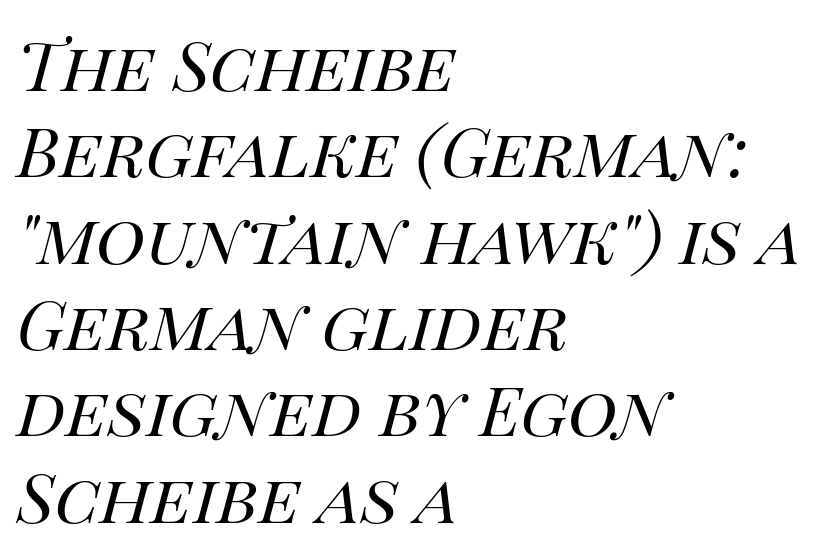
{"italic": "yes", "lean": "right", "slant_degrees": 14, "bold": "no", "weight": "regular", "width": "normal", "stroke_contrast": "high", "x_height": "large", "monospaced": "no", "underline": "no", "align": "left", "line_spacing": "normal", "line_spacing_ratio": 1.27, "letter_spacing": "normal", "letter_spacing_em": 0.0, "glyph_px": 68}
